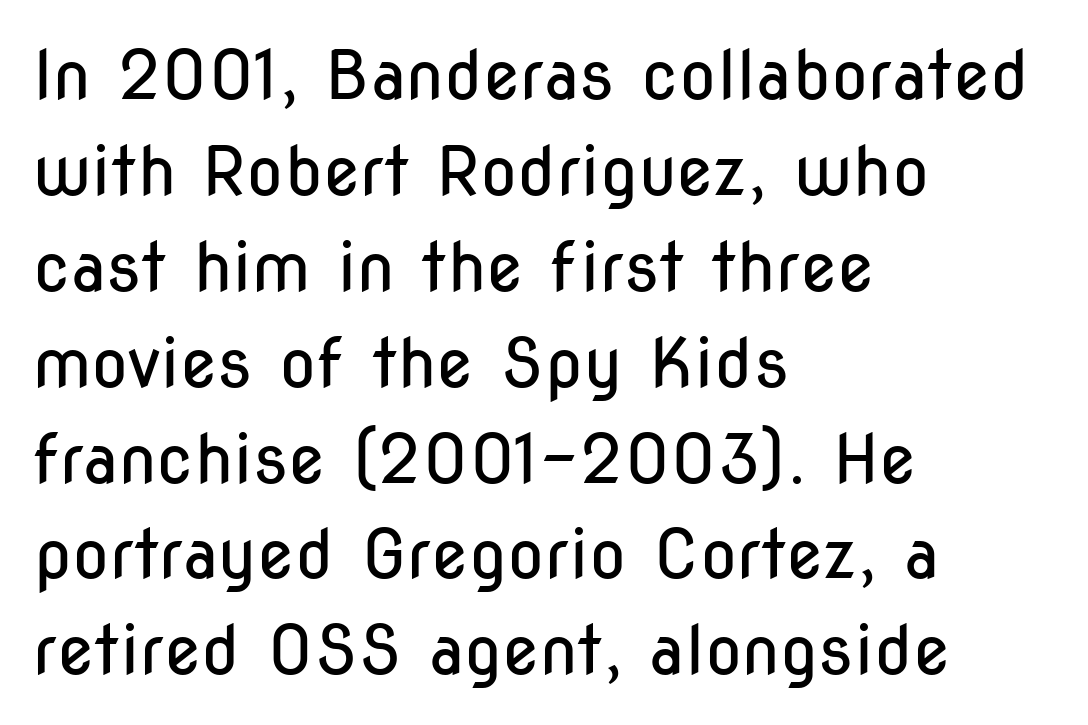
The image shows 68 px regular-weight, condensed sans-serif type, upright; set left-aligned, normal line spacing (1.41x), normal letter spacing, not underlined; low stroke contrast and a medium x-height.
